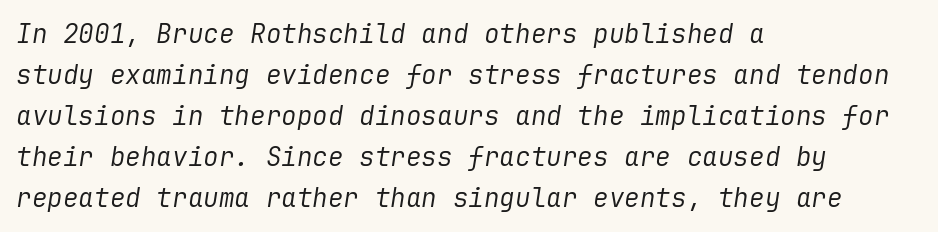
{"italic": "yes", "lean": "right", "slant_degrees": 9, "bold": "no", "underline": "no", "align": "left", "line_spacing": "normal", "line_spacing_ratio": 1.58, "letter_spacing": "normal", "letter_spacing_em": 0.0, "glyph_px": 26}
